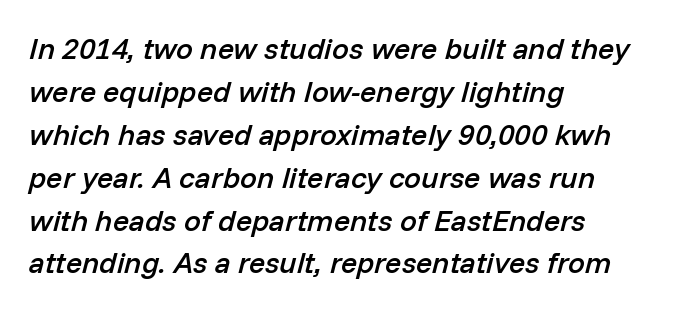
Q: Is the text bold? A: Semi-bold.
Q: Is the text italic (slanted)? A: Yes, it leans right by about 14 degrees.
Q: Is the text underlined? A: No.
Q: How is the paragraph aligned? A: Left-aligned.
Q: Is the spacing between letters normal or unusually wide? A: Normal.
Q: Is the spacing between lines tight, normal or loose? A: Normal.
Q: Width (condensed, normal, or wide)? A: Normal.
Q: Stroke contrast? A: Low.
Q: x-height? A: Medium.
Q: Monospaced? A: No.
